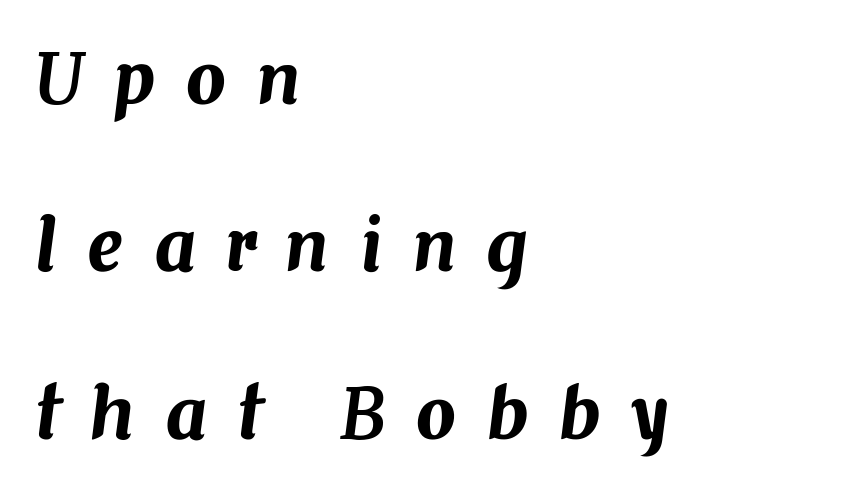
Q: Is the text italic (slanted)? A: Yes, it leans right by about 7 degrees.
Q: Is the text underlined? A: No.
Q: How is the paragraph aligned? A: Left-aligned.
Q: Is the spacing between letters normal or unusually wide? A: Unusually wide.
Q: Is the spacing between lines tight, normal or loose? A: Loose.
Q: Width (condensed, normal, or wide)? A: Normal.
Q: Stroke contrast? A: Medium.
Q: x-height? A: Medium.
Q: Monospaced? A: No.
